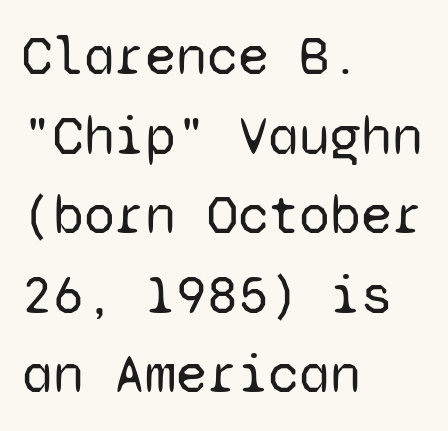
{"serif": "no", "italic": "no", "bold": "no", "weight": "regular", "width": "normal", "stroke_contrast": "low", "x_height": "medium", "monospaced": "yes", "underline": "no", "align": "left", "line_spacing": "normal", "line_spacing_ratio": 1.42, "letter_spacing": "normal", "letter_spacing_em": 0.0, "glyph_px": 56}
